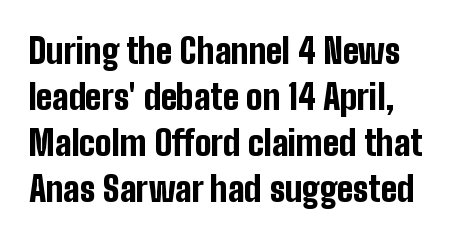
Tracking value appears to be zero — textbook default spacing. The lines in this sample share a left origin and differ only in where they stop. Its strokes are broad and dark, the hallmark of bold type. Here the designer chose a conventional face with non-uniform glyph widths.
